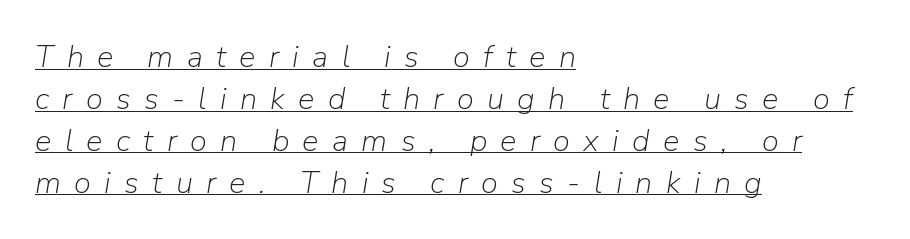
This sample carries an underscore along the baseline area. The letters advance in unequal steps, a hallmark of proportional type. Does the lettering tilt? It does — this is italic. Unbolded letterforms with no extra heft.
